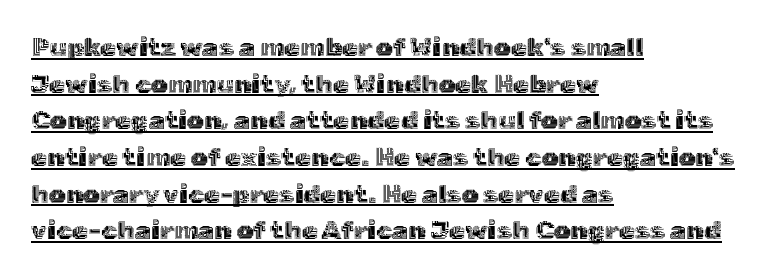
The image shows 26 px text type, upright; set left-aligned, normal line spacing (1.41x), normal letter spacing, underlined.
